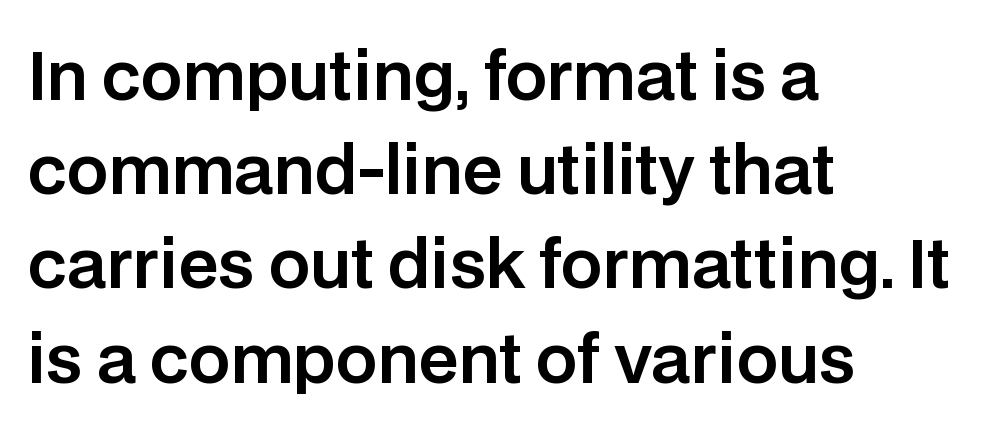
The image shows 65 px sans-serif type, upright; set left-aligned, normal line spacing (1.45x), normal letter spacing, not underlined; low stroke contrast and a large x-height.
